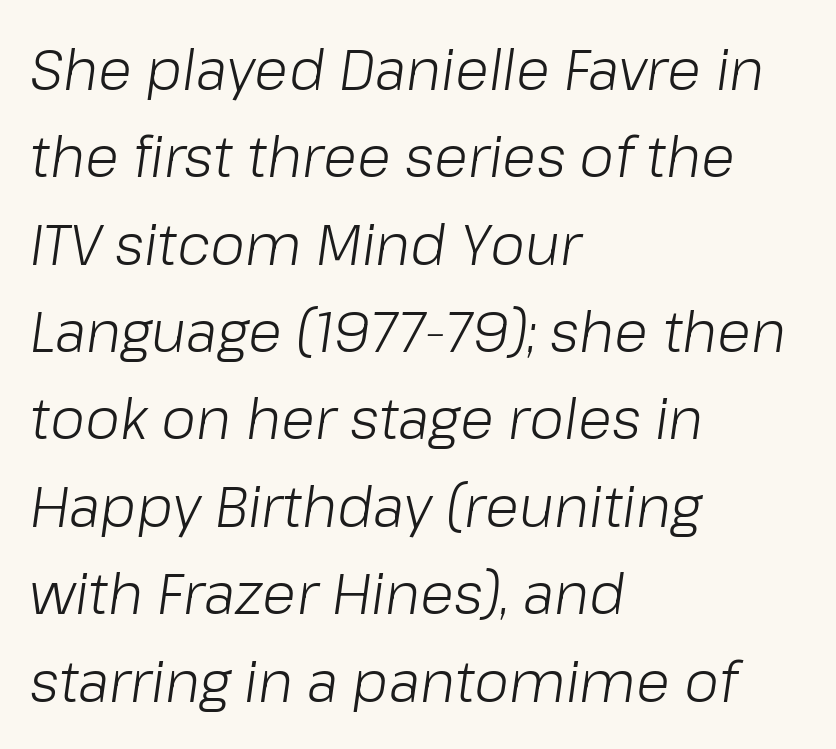
The image shows 56 px light type, italic (leaning right); set left-aligned, normal line spacing (1.56x), normal letter spacing, not underlined; low stroke contrast and a medium x-height.
